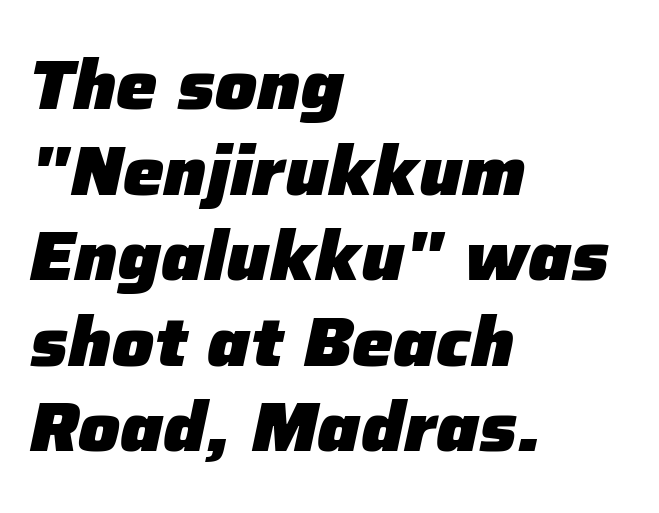
Q: Is the text bold? A: Yes.
Q: Is the text italic (slanted)? A: Yes, it leans right by about 12 degrees.
Q: Is the text underlined? A: No.
Q: How is the paragraph aligned? A: Left-aligned.
Q: Is the spacing between letters normal or unusually wide? A: Normal.
Q: Width (condensed, normal, or wide)? A: Normal.
Q: Stroke contrast? A: Low.
Q: x-height? A: Medium.
Q: Monospaced? A: No.
